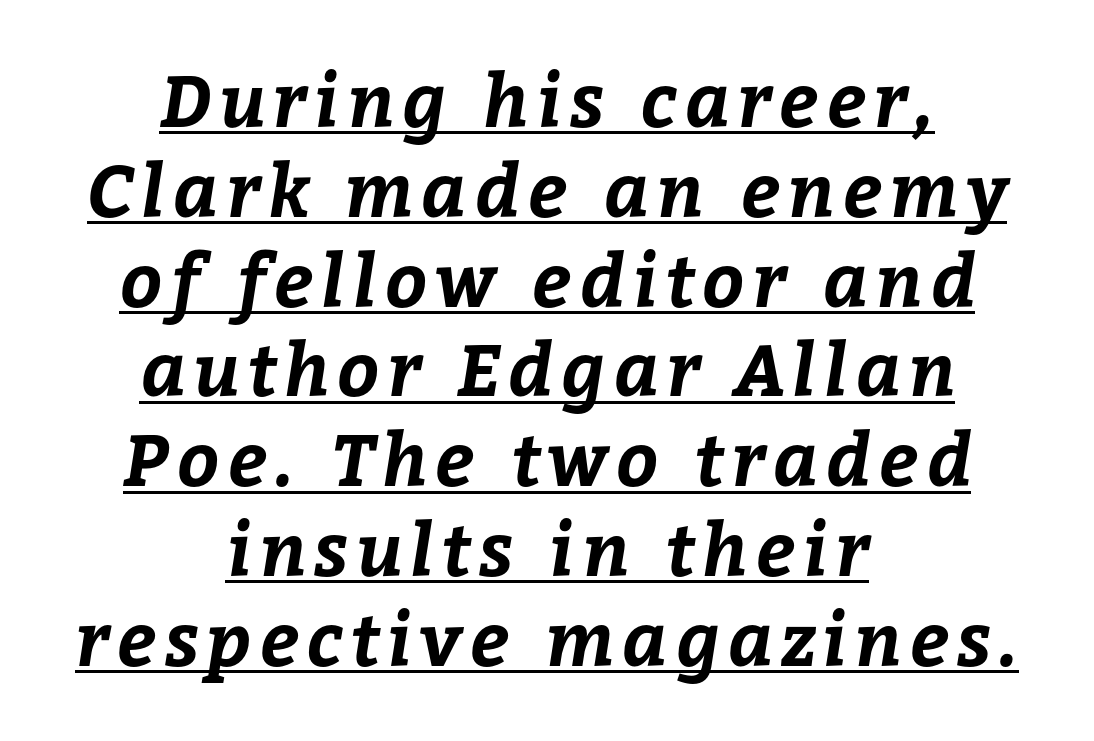
Q: Is the text bold? A: Yes.
Q: Is the text underlined? A: Yes.
Q: How is the paragraph aligned? A: Centered.
Q: Width (condensed, normal, or wide)? A: Normal.
Q: Stroke contrast? A: Low.
Q: x-height? A: Medium.
Q: Monospaced? A: No.
